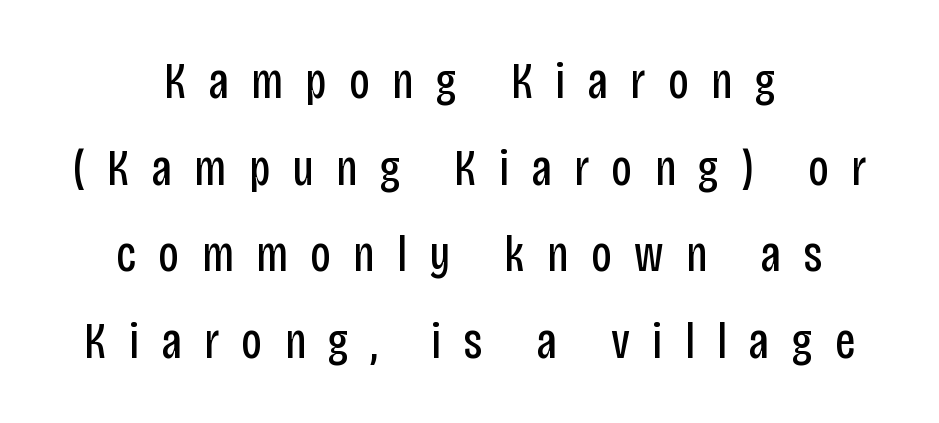
The font family rendered here belongs to the sans-serif group. Horizontal bands of white between lines are of average thickness. The face used here is proportionally spaced, like ordinary book or web type. These lines stack symmetrically, like a column narrowing and widening about its center.
